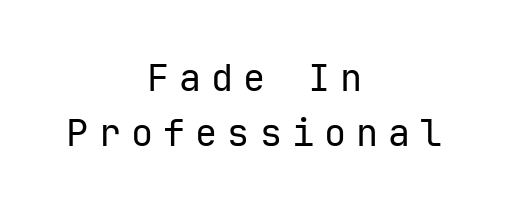
Q: Is the text bold? A: No.
Q: Is the text italic (slanted)? A: No, it is upright.
Q: Is the typeface a serif or a sans-serif typeface? A: Sans-serif.
Q: Is the text underlined? A: No.
Q: How is the paragraph aligned? A: Centered.
Q: Is the spacing between letters normal or unusually wide? A: Unusually wide.
Q: Is the spacing between lines tight, normal or loose? A: Normal.
Q: Width (condensed, normal, or wide)? A: Normal.
Q: Stroke contrast? A: Low.
Q: x-height? A: Medium.
Q: Monospaced? A: Yes.
